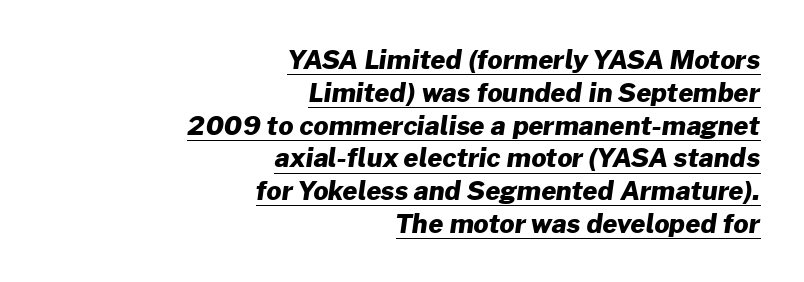
{"bold": "yes", "underline": "yes", "align": "right", "line_spacing": "normal", "line_spacing_ratio": 1.26, "letter_spacing": "normal", "letter_spacing_em": 0.0, "glyph_px": 26}
